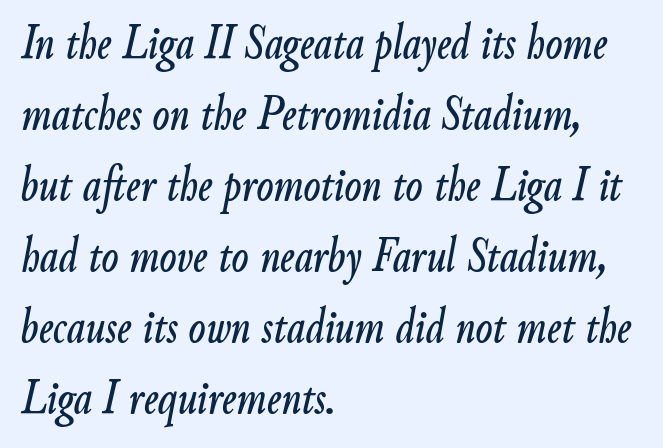
Students, note that the glyphs here touch the page at normal intervals. The specimen reads as italic at a glance. Normally led — the rows are evenly, conventionally spaced. Decoration check: the copy has no underline. This sample has the flowing, uneven cadence of proportional lettering.
